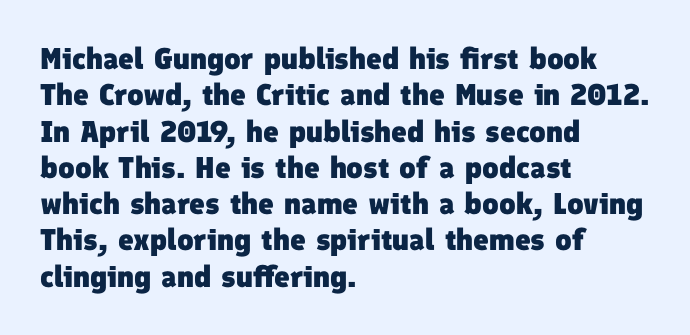
The image shows 30 px heavy sans-serif type; set left-aligned, line spacing 1.21x, normal letter spacing, not underlined; low stroke contrast and a medium x-height.
